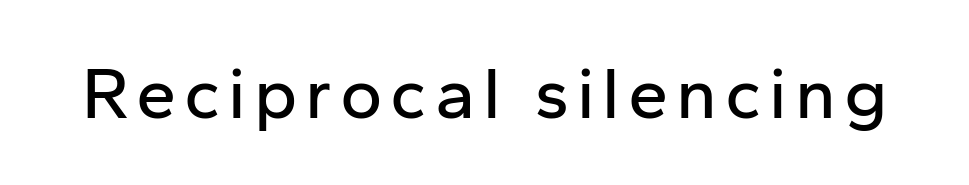
The image shows 72 px sans-serif type, upright; set not underlined; low stroke contrast and a medium x-height.
